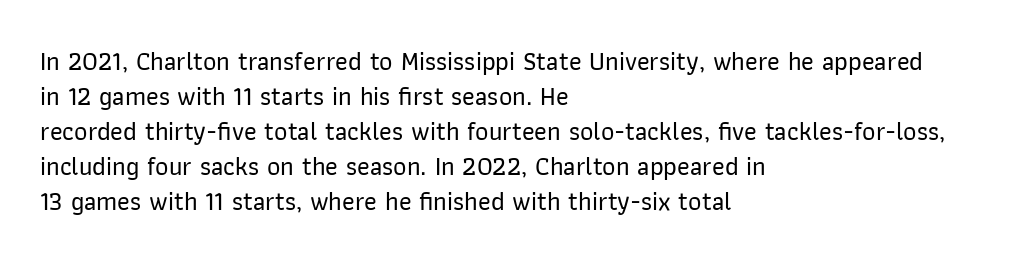
Upright lettering throughout. A classic flush-left, rag-right setting is used for this passage. Underlining? Definitely not there. The passage shown stacks its lines at a standard gap. The letterforms sit shoulder to shoulder at normal distance.
